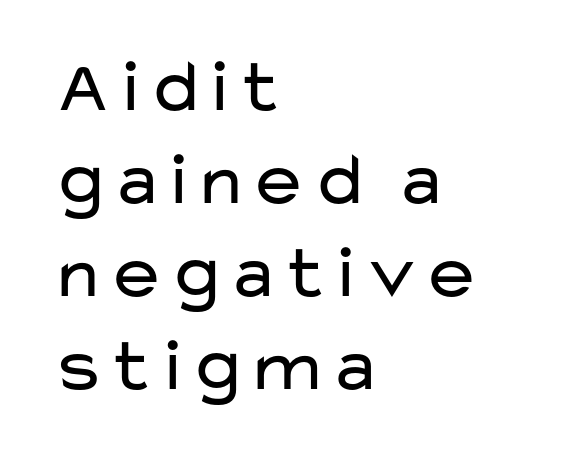
The space directly below the letters is spotless. This is sans-serif lettering, the kind often seen on screens and signage. These lines keep a tight, regular rhythm from letter to letter. Stems here are at most as thick as an everyday book face.
